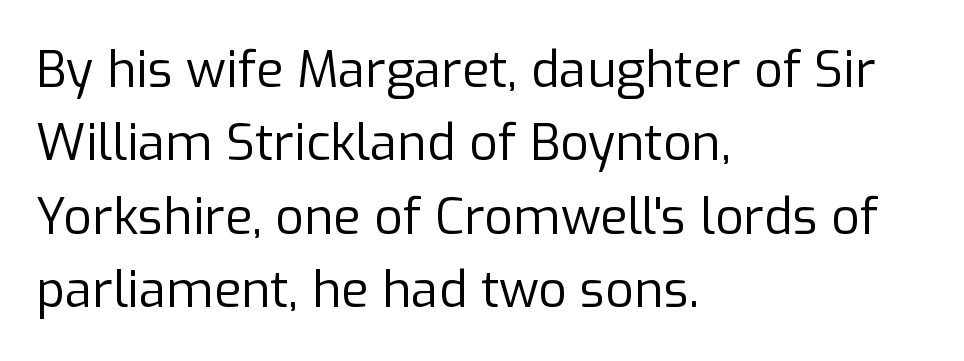
{"serif": "no", "italic": "no", "bold": "no", "weight": "regular", "width": "normal", "stroke_contrast": "low", "x_height": "medium", "monospaced": "no", "underline": "no", "align": "left", "line_spacing": "normal", "line_spacing_ratio": 1.47, "letter_spacing": "normal", "letter_spacing_em": 0.0, "glyph_px": 50}
